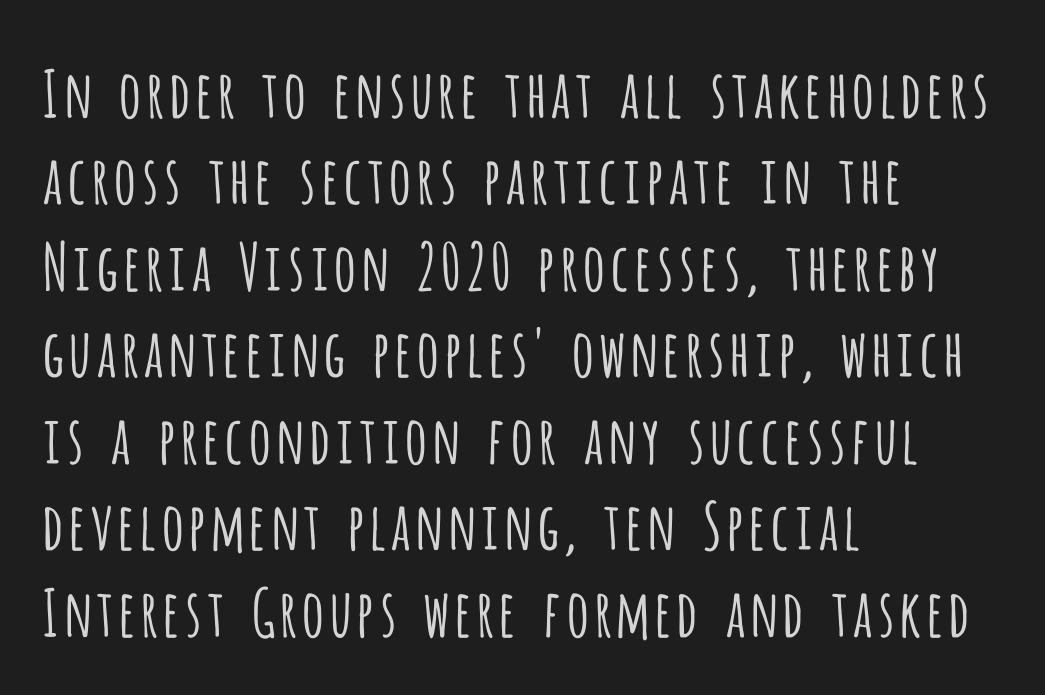
{"serif": "no", "italic": "no", "bold": "no", "weight": "light", "width": "condensed", "stroke_contrast": "low", "x_height": "large", "monospaced": "no", "underline": "no", "align": "left", "line_spacing": "normal", "line_spacing_ratio": 1.33, "letter_spacing": "normal", "letter_spacing_em": 0.0, "glyph_px": 65}
